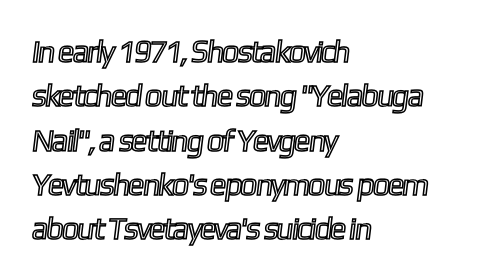
The image shows 31 px condensed type; set left-aligned, normal line spacing (1.43x), normal letter spacing, not underlined; a medium x-height.
